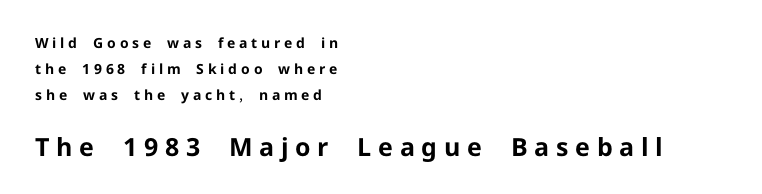
The image shows 25 px bold type, upright; set left-aligned, line spacing 1.87x, unusually wide letter spacing (+0.27 em), not underlined; the second (bottom) block is 1.79x larger.
